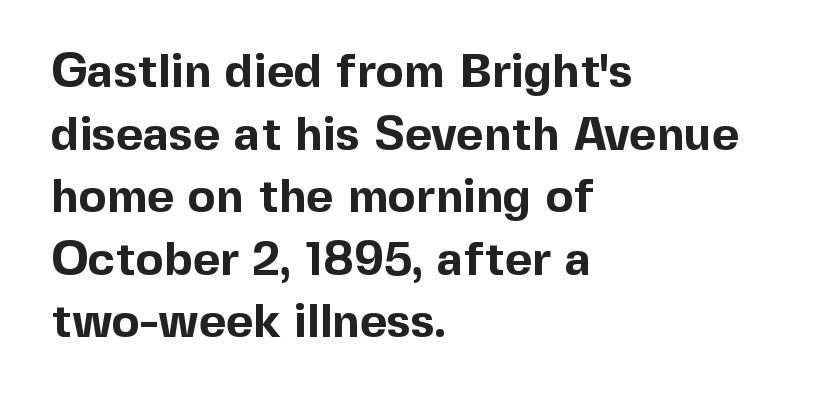
Q: Is the text bold? A: Yes.
Q: Is the text italic (slanted)? A: No, it is upright.
Q: Is the typeface a serif or a sans-serif typeface? A: Sans-serif.
Q: Is the text underlined? A: No.
Q: How is the paragraph aligned? A: Left-aligned.
Q: Is the spacing between letters normal or unusually wide? A: Normal.
Q: Is the spacing between lines tight, normal or loose? A: Normal.
Q: Width (condensed, normal, or wide)? A: Normal.
Q: x-height? A: Medium.
Q: Monospaced? A: No.
